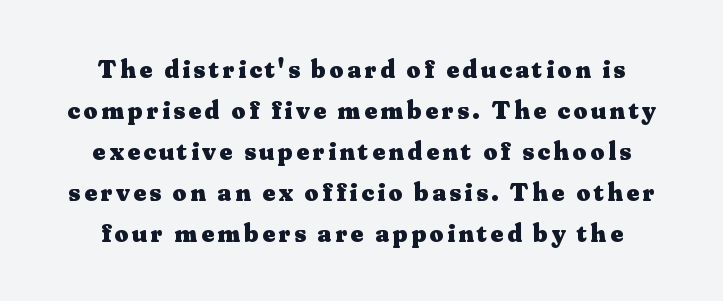
This sample is center-justified, so both line endings float freely. If you measured baseline to baseline, you'd find a middling distance. Its strokes are broad and dark, the hallmark of bold type. This is the regular roman posture of the typeface. Descender tails drop into unmarked territory.
